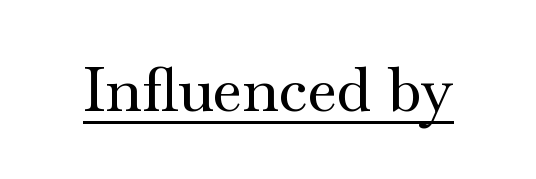
{"serif": "yes", "italic": "no", "width": "wide", "stroke_contrast": "medium", "x_height": "small", "monospaced": "no", "underline": "yes", "letter_spacing": "normal", "letter_spacing_em": 0.0, "glyph_px": 61}
